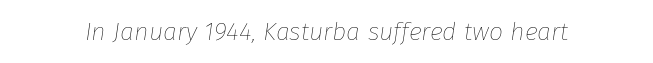
Q: Is the text bold? A: No.
Q: Is the text italic (slanted)? A: Yes, it leans right by about 8 degrees.
Q: Is the text underlined? A: No.
Q: Is the spacing between letters normal or unusually wide? A: Normal.
